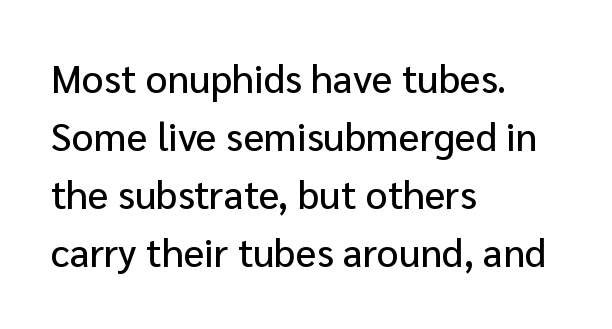
The image shows 39 px sans-serif type, upright; set left-aligned, normal line spacing (1.49x), normal letter spacing, not underlined; low stroke contrast and a medium x-height.
